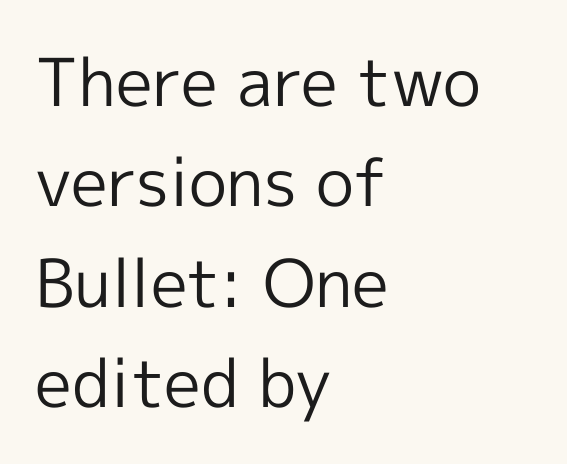
Q: Is the text bold? A: No.
Q: Is the text italic (slanted)? A: No, it is upright.
Q: Is the typeface a serif or a sans-serif typeface? A: Sans-serif.
Q: Is the text underlined? A: No.
Q: How is the paragraph aligned? A: Left-aligned.
Q: Is the spacing between letters normal or unusually wide? A: Normal.
Q: Is the spacing between lines tight, normal or loose? A: Normal.
Q: Width (condensed, normal, or wide)? A: Normal.
Q: x-height? A: Medium.
Q: Monospaced? A: No.
